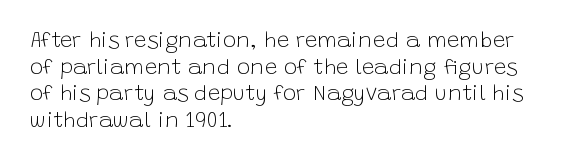
The image shows 22 px text type, upright; set left-aligned, line spacing 1.21x, normal letter spacing, not underlined.
